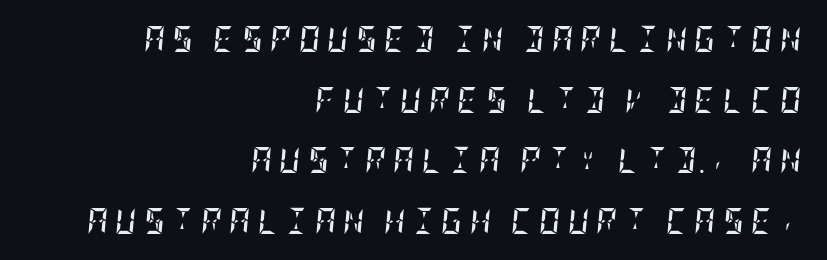
The image shows 26 px bold type, italic (leaning right); set right-aligned, loose line spacing (2.33x), unusually wide letter spacing (+0.28 em), not underlined.
